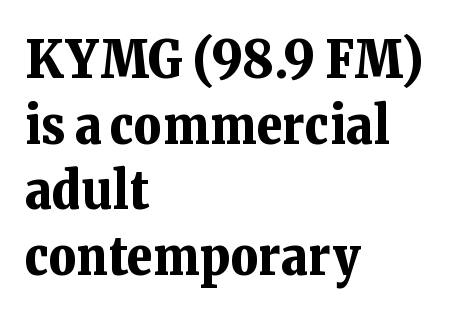
The image shows 53 px bold serif type, upright; set left-aligned, line spacing 1.24x, normal letter spacing, not underlined; low stroke contrast and a medium x-height.
